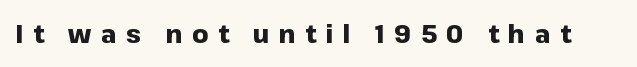
Q: Is the text bold? A: Yes.
Q: Is the text italic (slanted)? A: No, it is upright.
Q: Is the text underlined? A: No.
Q: Is the spacing between letters normal or unusually wide? A: Unusually wide.
